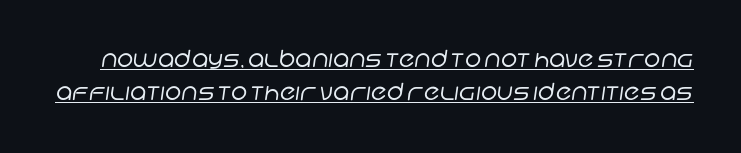
{"bold": "no", "underline": "yes", "line_spacing": "normal", "line_spacing_ratio": 1.42, "letter_spacing": "normal", "letter_spacing_em": 0.0, "glyph_px": 23}
